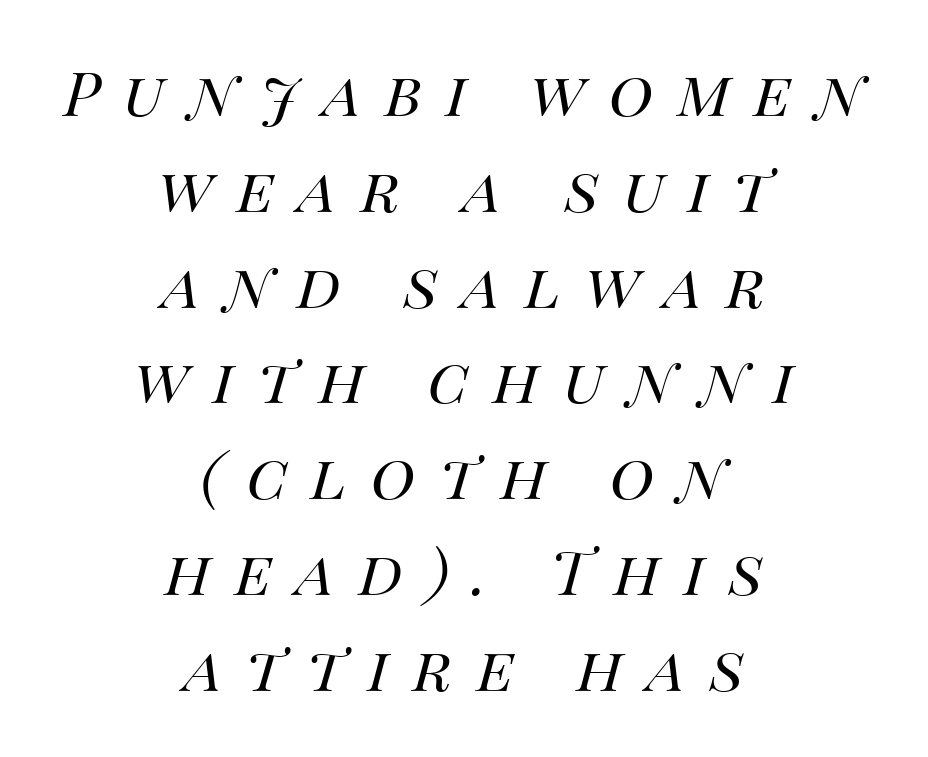
Evenly set lines give the paragraph a standard silhouette. You can tell it's italic because the verticals aren't actually vertical. The typeface has the unassuming heft of standard copy or less. One-word summary of the alignment: center. Character widths vary here, with narrow letters taking less room than wide ones. Display-style spreading of the glyphs; the letterfit is very open.
